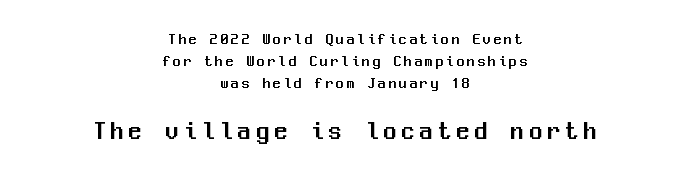
{"italic": "no", "underline": "no", "align": "center", "line_spacing": "normal", "line_spacing_ratio": 1.47, "letter_spacing": "wide", "letter_spacing_em": 0.2, "larger_block": "second", "size_ratio": 1.73, "glyph_px": 26}
